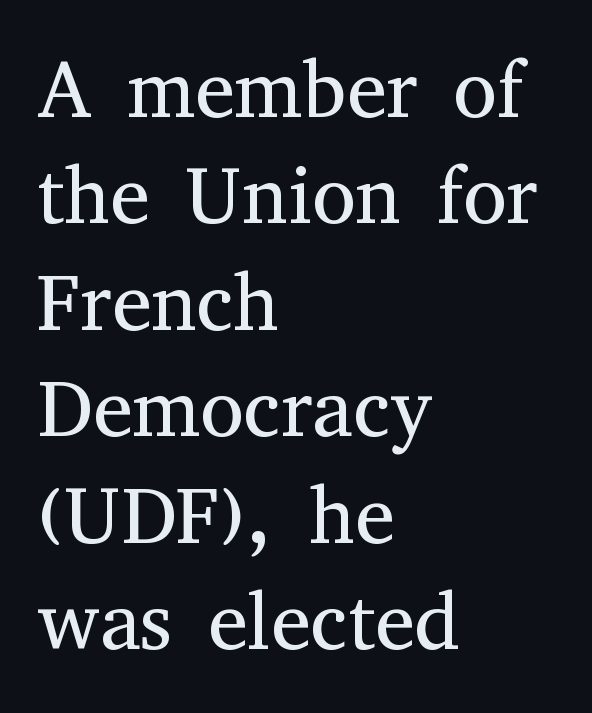
The image shows 80 px regular-weight serif type, upright; set left-aligned, normal line spacing (1.33x), normal letter spacing, not underlined; medium stroke contrast and a medium x-height.
